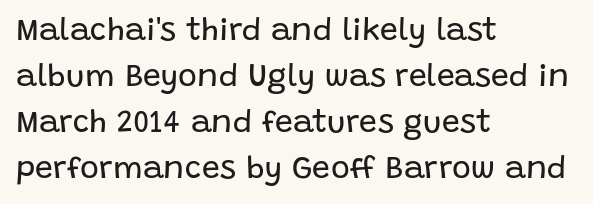
Q: Is the text bold? A: No.
Q: Is the text italic (slanted)? A: No, it is upright.
Q: Is the typeface a serif or a sans-serif typeface? A: Sans-serif.
Q: Is the text underlined? A: No.
Q: How is the paragraph aligned? A: Left-aligned.
Q: Is the spacing between letters normal or unusually wide? A: Normal.
Q: Is the spacing between lines tight, normal or loose? A: Normal.
Q: Width (condensed, normal, or wide)? A: Normal.
Q: Stroke contrast? A: Low.
Q: x-height? A: Large.
Q: Monospaced? A: No.
